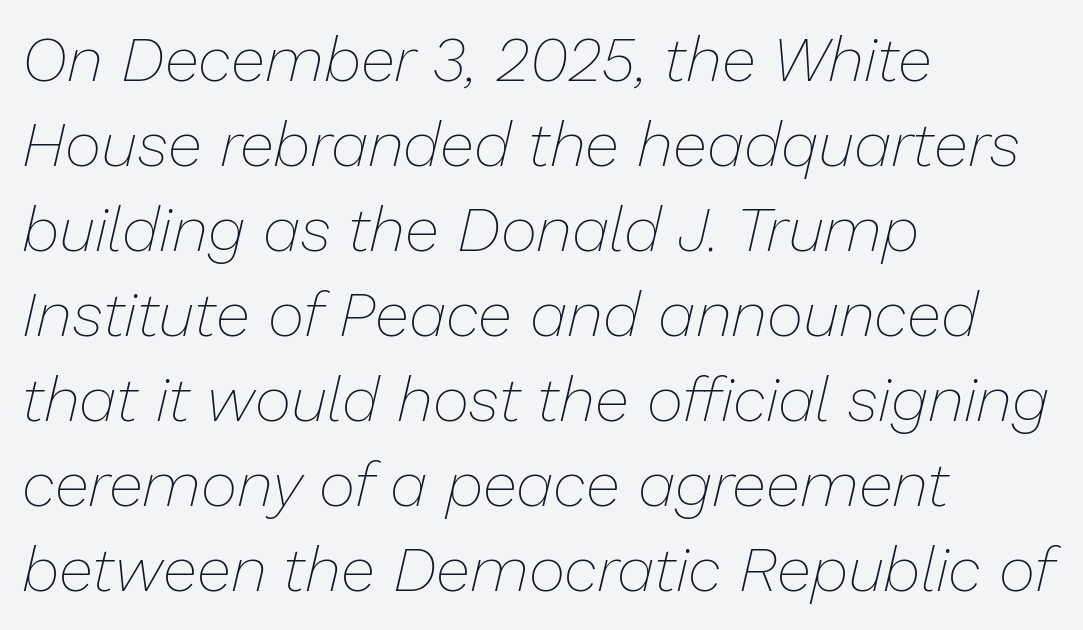
{"italic": "yes", "lean": "right", "slant_degrees": 13, "bold": "no", "weight": "thin", "width": "normal", "stroke_contrast": "low", "x_height": "medium", "monospaced": "no", "underline": "no", "align": "left", "line_spacing": "normal", "line_spacing_ratio": 1.35, "letter_spacing": "normal", "letter_spacing_em": 0.0, "glyph_px": 63}
